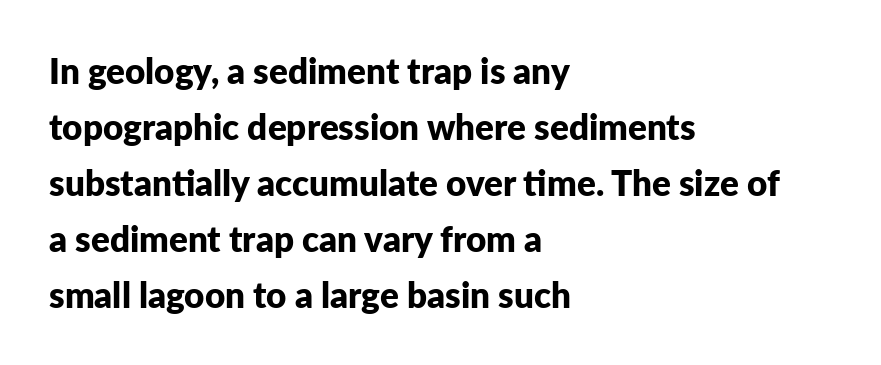
Q: Is the text bold? A: Yes.
Q: Is the text italic (slanted)? A: No, it is upright.
Q: Is the typeface a serif or a sans-serif typeface? A: Sans-serif.
Q: Is the text underlined? A: No.
Q: How is the paragraph aligned? A: Left-aligned.
Q: Is the spacing between letters normal or unusually wide? A: Normal.
Q: Is the spacing between lines tight, normal or loose? A: Normal.
Q: Width (condensed, normal, or wide)? A: Normal.
Q: Stroke contrast? A: Low.
Q: x-height? A: Medium.
Q: Monospaced? A: No.
